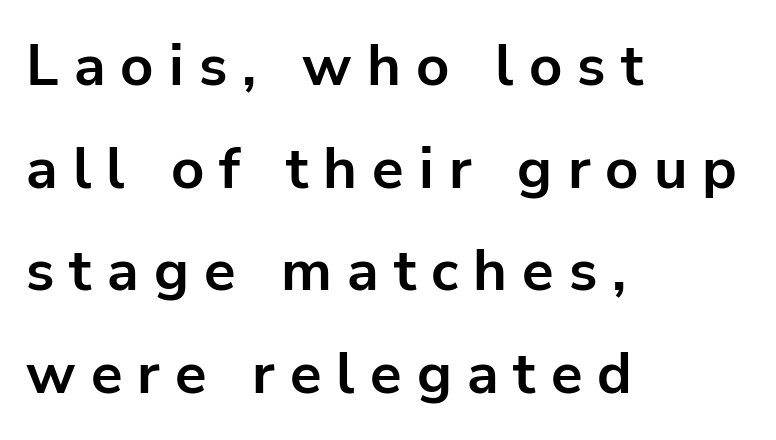
The image shows 58 px bold sans-serif type, upright; set left-aligned, line spacing 1.77x, unusually wide letter spacing (+0.26 em), not underlined; low stroke contrast and a medium x-height.
